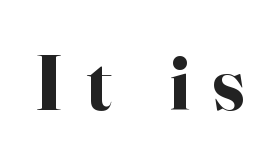
Q: Is the text bold? A: Yes.
Q: Is the text italic (slanted)? A: No, it is upright.
Q: Is the typeface a serif or a sans-serif typeface? A: Serif.
Q: Is the text underlined? A: No.
Q: Is the spacing between letters normal or unusually wide? A: Unusually wide.
Q: Width (condensed, normal, or wide)? A: Normal.
Q: Stroke contrast? A: High.
Q: x-height? A: Small.
Q: Monospaced? A: No.
